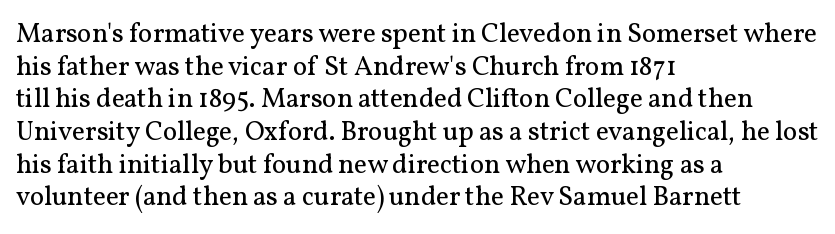
The image shows 27 px text type, upright; set left-aligned, line spacing 1.21x, normal letter spacing, not underlined.
